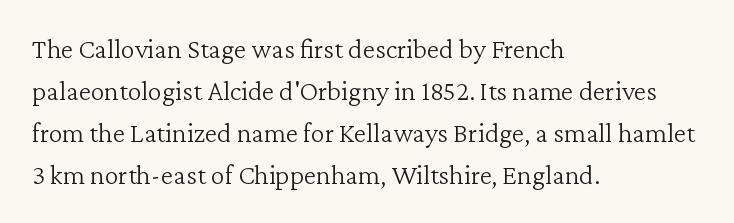
Stroke mass is kept to a normal reading level or below. The vertical gap from one line to the next is medium. The specimen omits any rule beneath the text block's lines. Line starts are locked; line ends wander. Unlike a clean sans, this face finishes its strokes with serifs.
